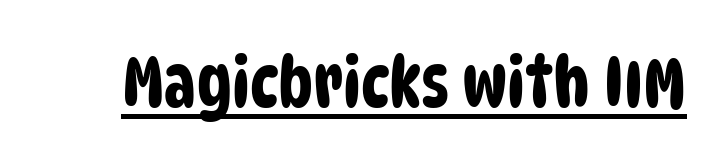
This sample carries an underscore along the baseline area. You could not count columns in this text — the font is proportionally spaced. This rendering employs a face without finishing strokes, i.e., a sans-serif. Spacing between characters is what you'd get straight out of the box.
